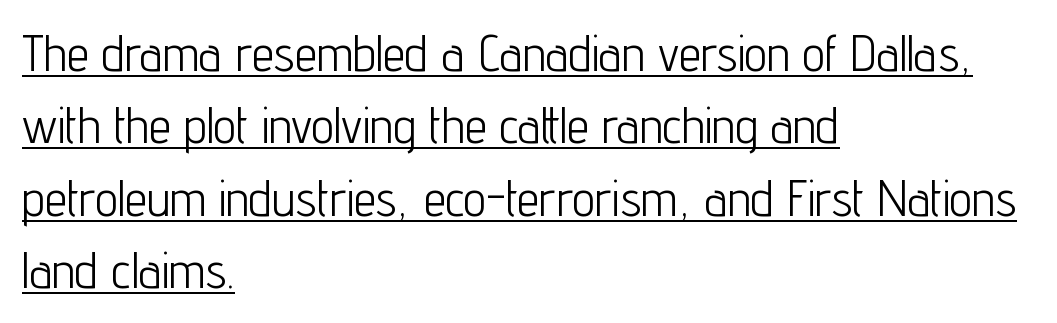
{"serif": "no", "italic": "no", "bold": "no", "weight": "light", "width": "condensed", "stroke_contrast": "low", "x_height": "medium", "monospaced": "no", "underline": "yes", "align": "left", "line_spacing": "normal", "line_spacing_ratio": 1.45, "letter_spacing": "normal", "letter_spacing_em": 0.0, "glyph_px": 50}
